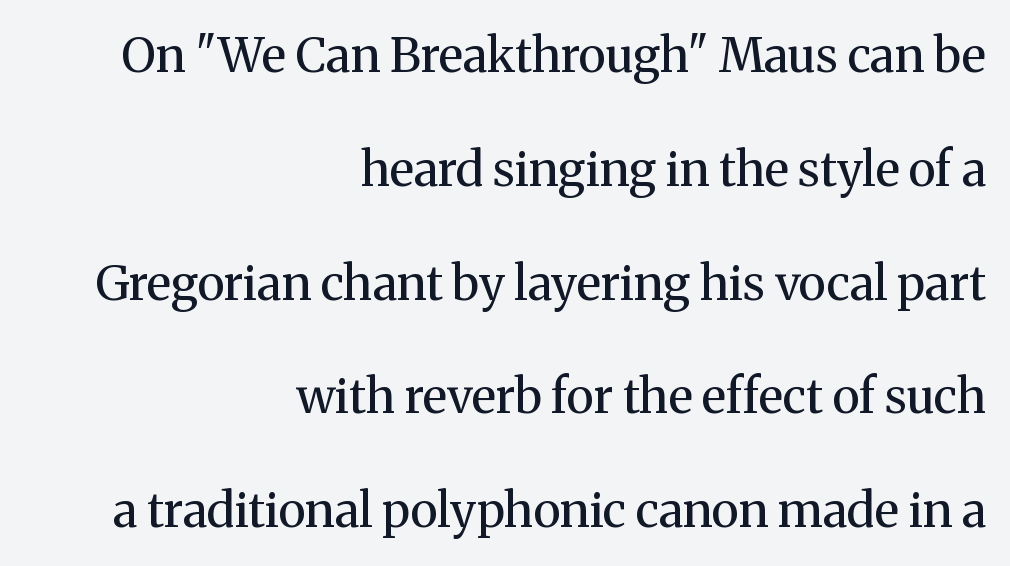
Q: Is the text bold? A: No.
Q: Is the text italic (slanted)? A: No, it is upright.
Q: Is the typeface a serif or a sans-serif typeface? A: Serif.
Q: Is the text underlined? A: No.
Q: How is the paragraph aligned? A: Right-aligned.
Q: Is the spacing between letters normal or unusually wide? A: Normal.
Q: Is the spacing between lines tight, normal or loose? A: Loose.
Q: Width (condensed, normal, or wide)? A: Normal.
Q: Stroke contrast? A: Medium.
Q: x-height? A: Medium.
Q: Monospaced? A: No.
